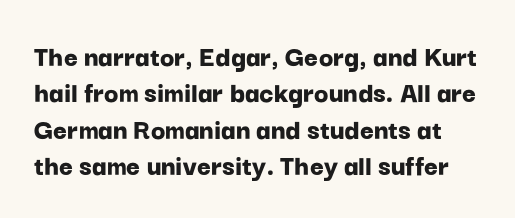
The image shows 30 px bold sans-serif type, upright; set line spacing 1.21x, normal letter spacing, not underlined; low stroke contrast and a medium x-height.
